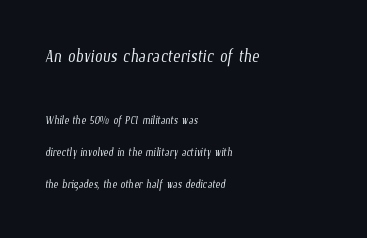
Stroke mass is kept to a normal reading level or below. These lines are set flush left with a ragged right edge. The words here are not underlined. Widely set lines give the paragraph a tall, airy silhouette. The tracking reads as untouched default to a designer's eye. These two chunks differ in scale, with the top chunk taking the larger measure.
